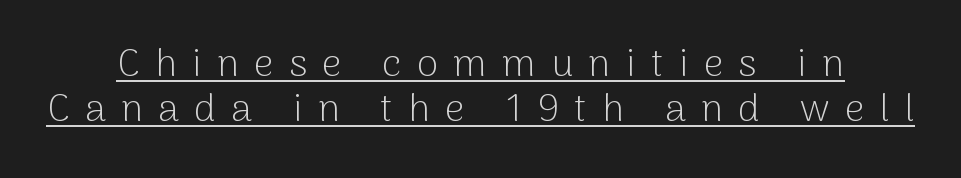
{"serif": "no", "italic": "no", "bold": "no", "weight": "light", "width": "normal", "stroke_contrast": "low", "x_height": "medium", "monospaced": "no", "underline": "yes", "line_spacing_ratio": 1.16, "letter_spacing": "wide", "letter_spacing_em": 0.39, "glyph_px": 39}
